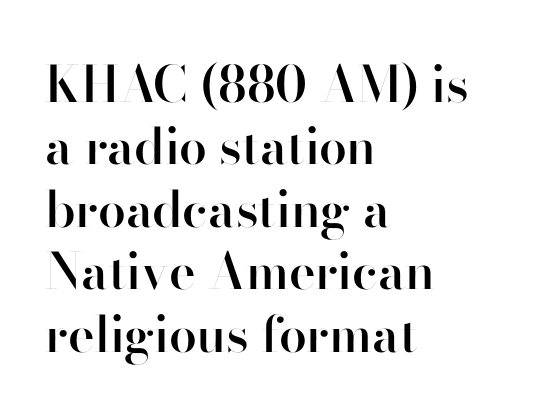
Q: Is the text bold? A: Semi-bold.
Q: Is the text italic (slanted)? A: No, it is upright.
Q: Is the typeface a serif or a sans-serif typeface? A: Sans-serif.
Q: Is the text underlined? A: No.
Q: How is the paragraph aligned? A: Left-aligned.
Q: Is the spacing between letters normal or unusually wide? A: Normal.
Q: Is the spacing between lines tight, normal or loose? A: Normal.
Q: Width (condensed, normal, or wide)? A: Normal.
Q: Stroke contrast? A: High.
Q: x-height? A: Small.
Q: Monospaced? A: No.
